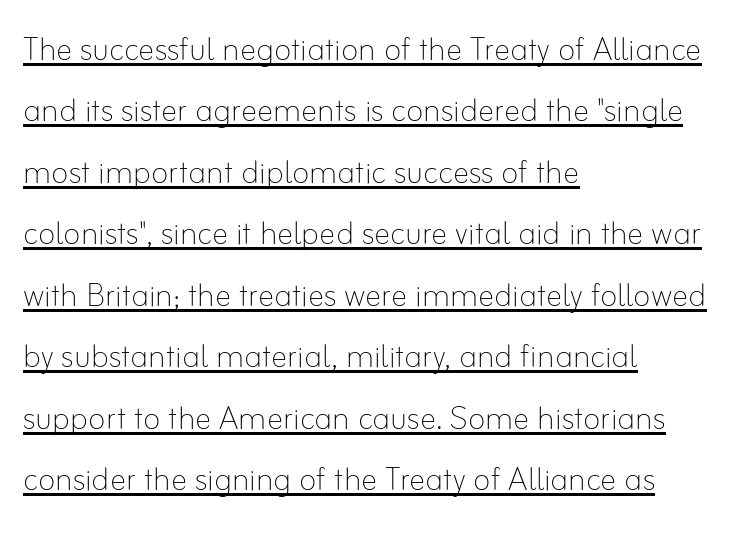
The image shows 41 px thin type, upright; set left-aligned, normal line spacing (1.5x), normal letter spacing, underlined; low stroke contrast and a small x-height.
